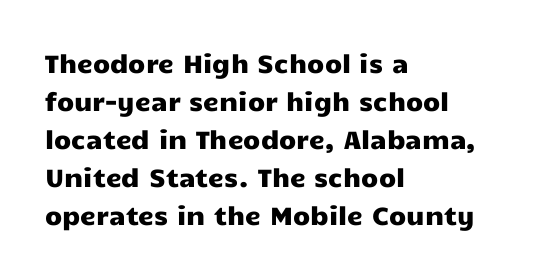
The image shows 25 px text type, upright; set left-aligned, normal line spacing (1.52x), normal letter spacing, not underlined.
